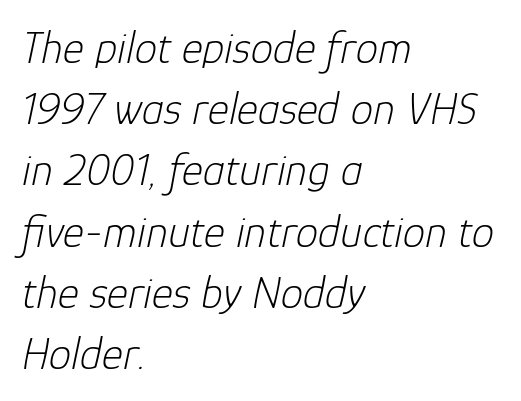
The image shows 45 px light type, italic (leaning right); set left-aligned, normal line spacing (1.36x), normal letter spacing, not underlined; low stroke contrast and a medium x-height.
